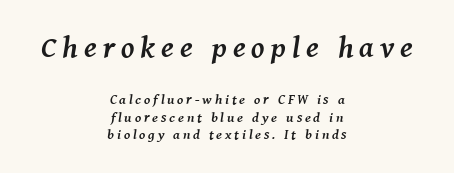
The image shows 30 px semibold serif type, italic (leaning right); set centered, line spacing 1.24x, unusually wide letter spacing (+0.2 em), not underlined; the first (top) block is 2.14x larger; medium stroke contrast and a medium x-height.
